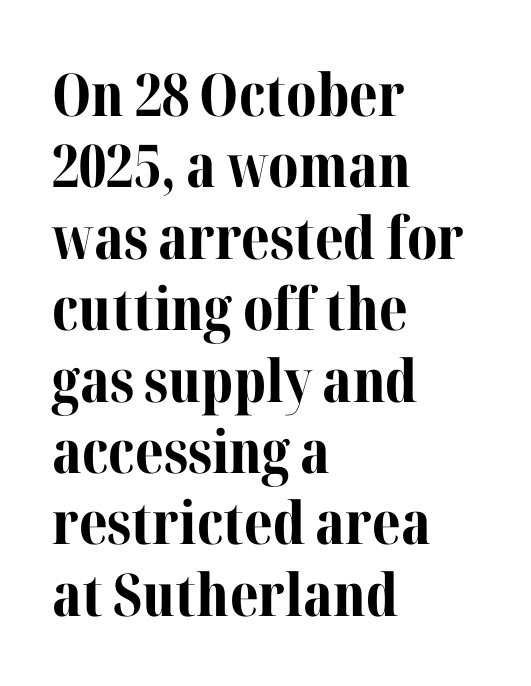
The image shows 59 px bold serif type, upright; set left-aligned, line spacing 1.21x, normal letter spacing, not underlined; medium stroke contrast and a medium x-height.
